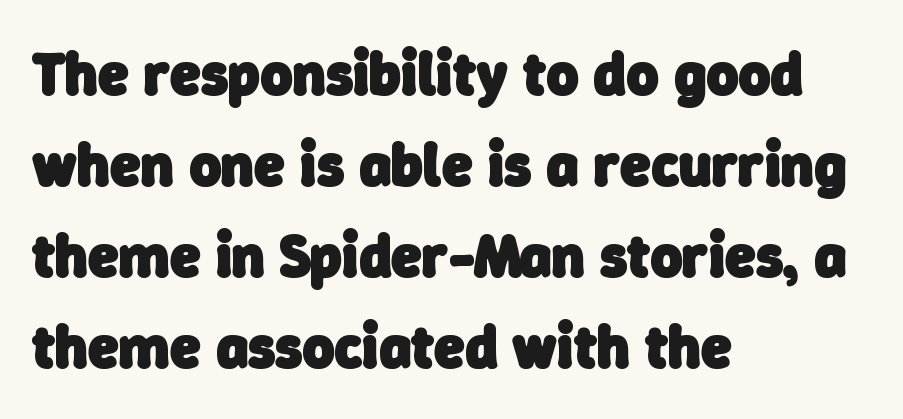
Between one letter and the next there's only the usual sliver of space. Check where the strokes stop: nothing finishes them off — pure sans. This rendering features lettering with no underline. Varying glyph widths throughout — classic text-font behaviour. Reading down the block, your eye returns to a fixed left position each line.
